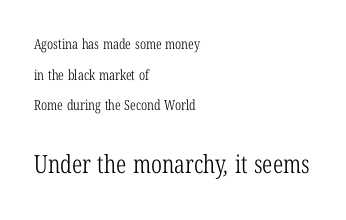
The image shows 25 px text type; set left-aligned, loose line spacing (2.19x), normal letter spacing, not underlined; the second (bottom) block is 1.79x larger.
